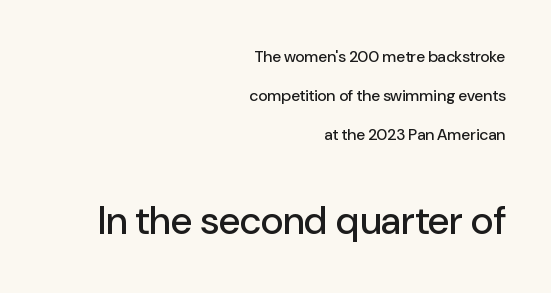
The image shows 39 px sans-serif type, upright; set right-aligned, loose line spacing (2.45x), normal letter spacing, not underlined; the second (bottom) block is 2.44x larger; low stroke contrast and a medium x-height.
